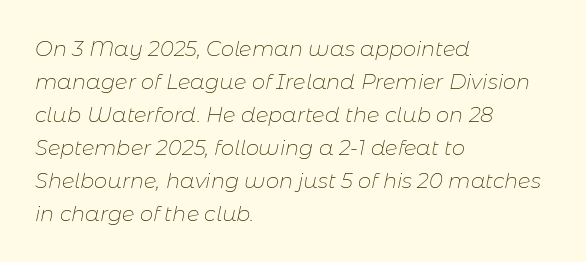
Q: Is the text bold? A: No.
Q: Is the text italic (slanted)? A: Yes, it leans right by about 11 degrees.
Q: Is the text underlined? A: No.
Q: How is the paragraph aligned? A: Left-aligned.
Q: Is the spacing between letters normal or unusually wide? A: Normal.
Q: Is the spacing between lines tight, normal or loose? A: Normal.
